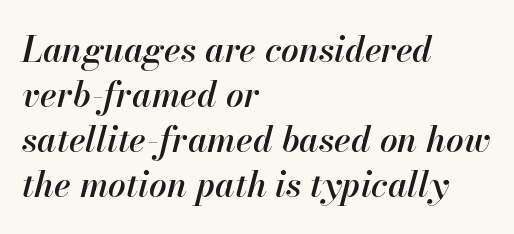
Q: Is the text bold? A: Semi-bold.
Q: Is the text italic (slanted)? A: Yes, it leans right by about 13 degrees.
Q: Is the text underlined? A: No.
Q: How is the paragraph aligned? A: Left-aligned.
Q: Is the spacing between letters normal or unusually wide? A: Normal.
Q: Is the spacing between lines tight, normal or loose? A: Normal.
Q: Width (condensed, normal, or wide)? A: Normal.
Q: Stroke contrast? A: High.
Q: x-height? A: Small.
Q: Monospaced? A: No.
